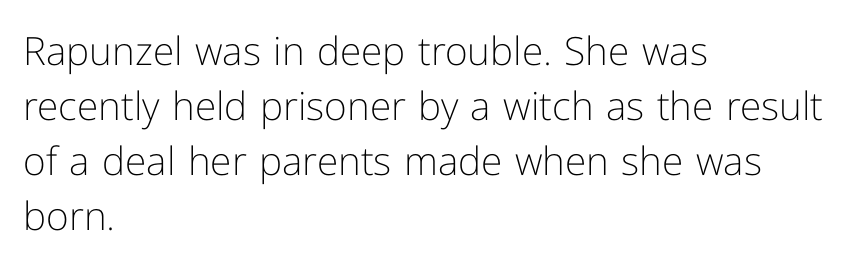
No extra ink here — the face is not bold. Visually the block forms a straight wall on the left and a jagged coastline on the right. The block of text has a typical density, with ordinary space between rows. The face used here is proportionally spaced, like ordinary book or web type.
